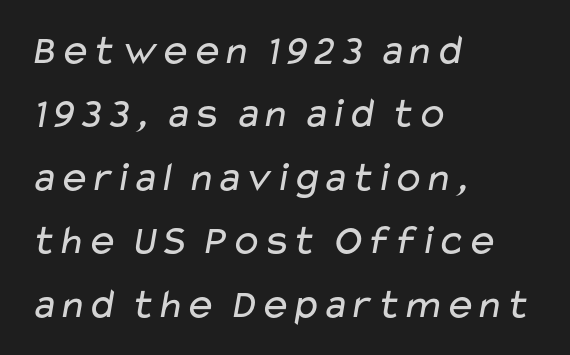
The image shows 42 px regular-weight, wide sans-serif type; set left-aligned, normal line spacing (1.51x), normal letter spacing, not underlined; low stroke contrast and a medium x-height.
